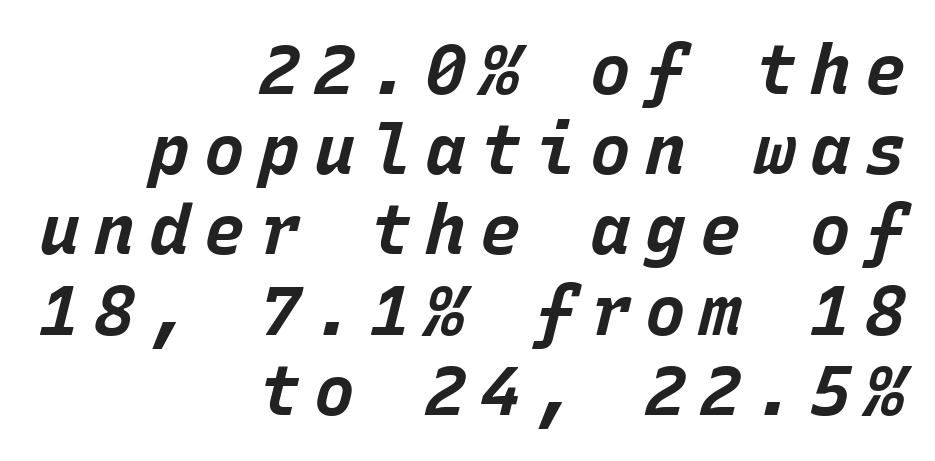
Descender tails drop into unmarked territory. The letters are bold, with thick, heavy strokes. The passage shown is typed in a monospace face where columns stay perfectly aligned. Designer's note — italics engaged. The tracking jumps out immediately: characters are airy and widely separated.
